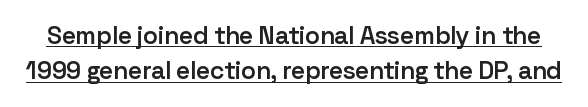
The image shows 25 px text type, upright; set normal line spacing (1.41x), normal letter spacing, underlined.
